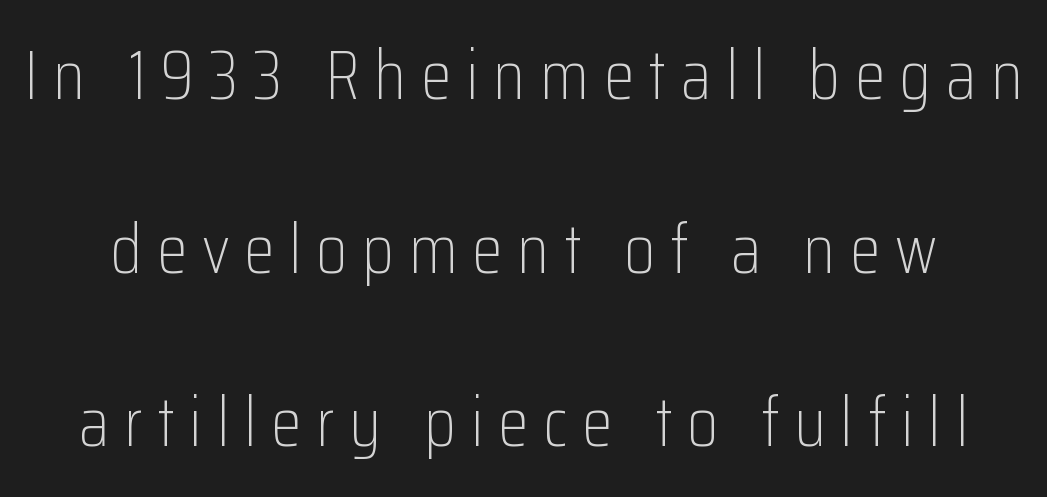
The image shows 70 px light, condensed sans-serif type, upright; set loose line spacing (2.48x), unusually wide letter spacing (+0.21 em), not underlined; low stroke contrast and a medium x-height.
